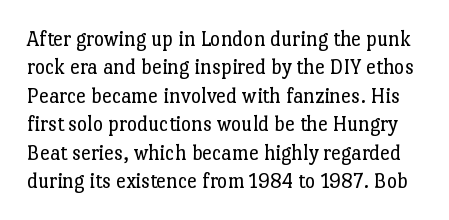
Q: Is the text bold? A: No.
Q: Is the text italic (slanted)? A: No, it is upright.
Q: Is the text underlined? A: No.
Q: Is the spacing between letters normal or unusually wide? A: Normal.
Q: Is the spacing between lines tight, normal or loose? A: Normal.
